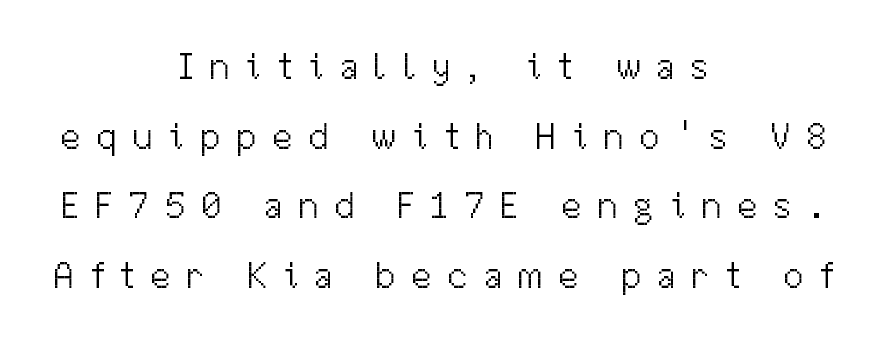
Stems here are at most as thick as an everyday book face. Looks like regular typesetting: each glyph gets only the width it needs. Characters remain perfectly vertical along every line. Typeset on center — no edge is straight. Look at the tracking — it's clearly loosened, letters drifting apart. The glyphs are unaccompanied by any horizontal stroke below them.
